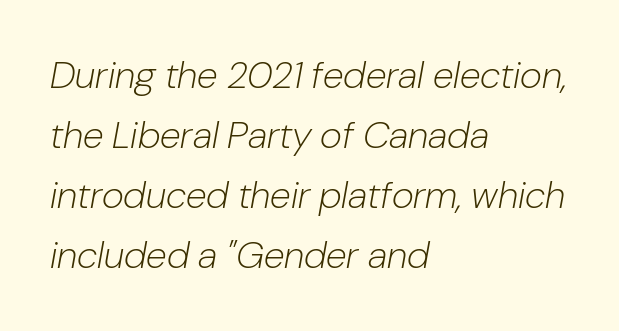
{"italic": "yes", "lean": "right", "slant_degrees": 10, "bold": "no", "weight": "light", "width": "normal", "stroke_contrast": "low", "x_height": "medium", "monospaced": "no", "underline": "no", "align": "left", "line_spacing": "normal", "line_spacing_ratio": 1.58, "letter_spacing": "normal", "letter_spacing_em": 0.0, "glyph_px": 38}
